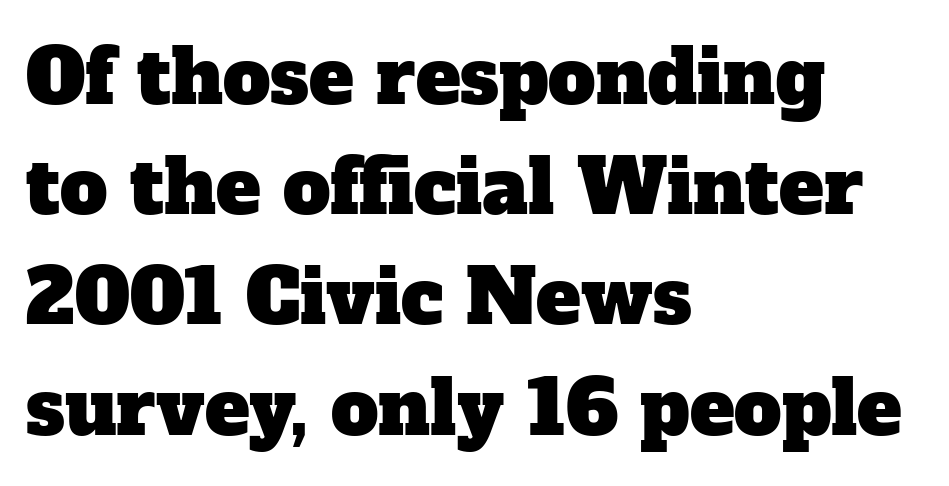
Letters rest on an invisible, unmarked baseline. A typesetter would call this proportional, since set widths differ per character. Each line starts at the same left margin while the right side varies. The characters display serif detailing at their extremities. Nobody touched the tracking dial on this one. Baseline-to-baseline distance is the conventional proportion of letter height.
